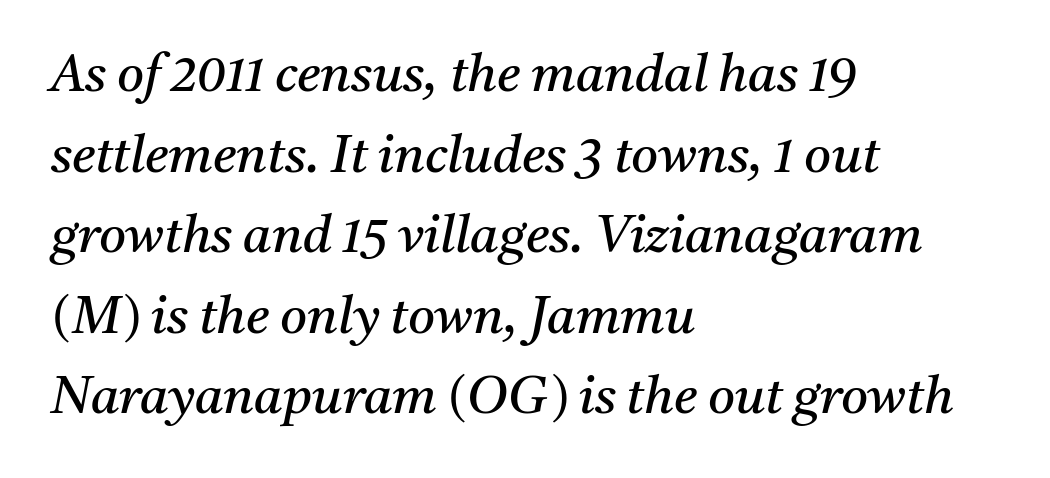
Q: Is the text bold? A: No.
Q: Is the text italic (slanted)? A: Yes, it leans right by about 11 degrees.
Q: Is the typeface a serif or a sans-serif typeface? A: Serif.
Q: Is the text underlined? A: No.
Q: How is the paragraph aligned? A: Left-aligned.
Q: Is the spacing between letters normal or unusually wide? A: Normal.
Q: Is the spacing between lines tight, normal or loose? A: Normal.
Q: Width (condensed, normal, or wide)? A: Normal.
Q: Stroke contrast? A: Medium.
Q: x-height? A: Medium.
Q: Monospaced? A: No.
